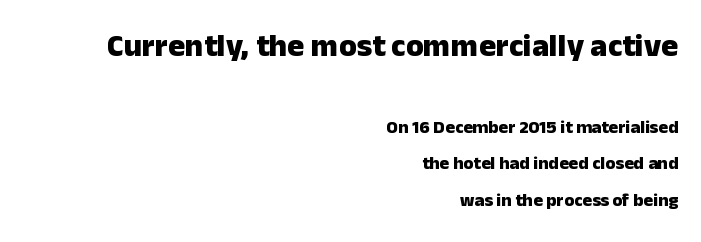
The image shows 32 px heavy sans-serif type, upright; set right-aligned, loose line spacing (2.03x), normal letter spacing, not underlined; the first (top) block is 1.78x larger; low stroke contrast and a medium x-height.
